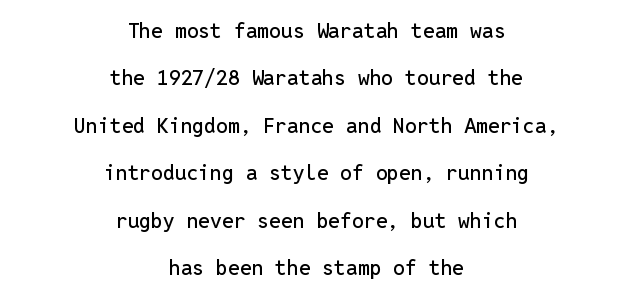
Alignment: centered. Check under the words: just untouched page. Do the letters lean? They stand straight. These lines keep a tight, regular rhythm from letter to letter.
